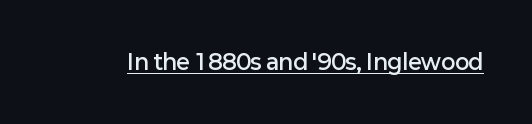
The image shows 21 px text type, upright; set normal letter spacing, underlined.
